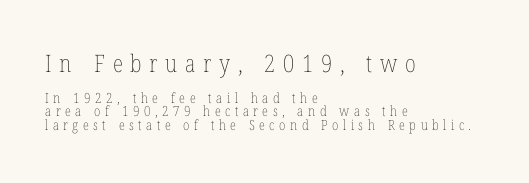
Q: Is the text bold? A: No.
Q: Is the text italic (slanted)? A: No, it is upright.
Q: Is the text underlined? A: No.
Q: How is the paragraph aligned? A: Left-aligned.
Q: Is the spacing between letters normal or unusually wide? A: Unusually wide.
Q: Is the spacing between lines tight, normal or loose? A: Tight.
Q: Which block of text is set in a larger size, the first (top) or the second (bottom)? A: The first (top) one.
